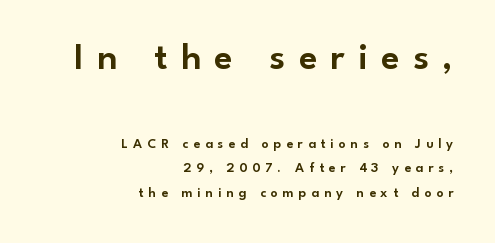
The compositor pushed each line to the right boundary. The specimen reads as upright at a glance. The more generous point size was reserved for the upper chunk. Honestly, there is no underline to notice here at all. The face used here is proportionally spaced, like ordinary book or web type. The letterforms stand isolated, each surrounded by extra space.
